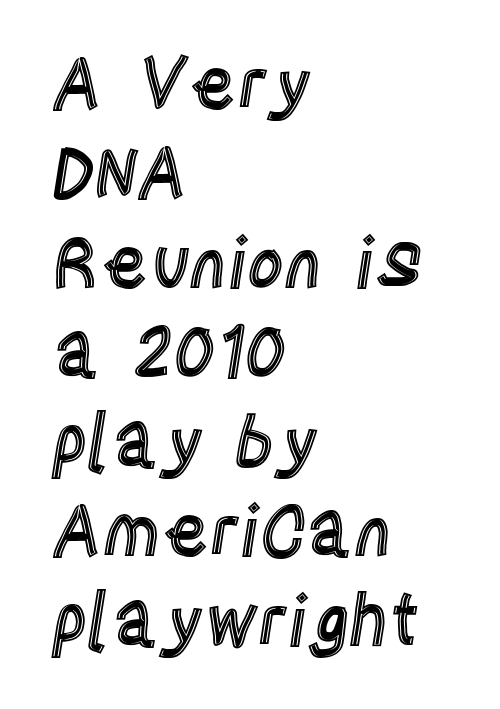
{"width": "condensed", "x_height": "large", "monospaced": "no", "underline": "no", "align": "left", "line_spacing": "normal", "line_spacing_ratio": 1.26, "letter_spacing": "normal", "letter_spacing_em": 0.0, "glyph_px": 71}
